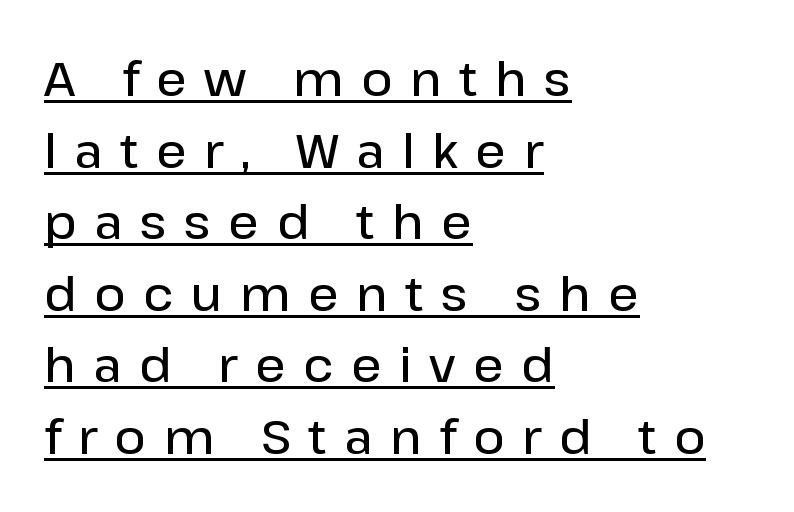
Q: Is the text bold? A: Semi-bold.
Q: Is the text italic (slanted)? A: No, it is upright.
Q: Is the typeface a serif or a sans-serif typeface? A: Sans-serif.
Q: Is the text underlined? A: Yes.
Q: How is the paragraph aligned? A: Left-aligned.
Q: Is the spacing between letters normal or unusually wide? A: Unusually wide.
Q: Is the spacing between lines tight, normal or loose? A: Normal.
Q: Width (condensed, normal, or wide)? A: Normal.
Q: Stroke contrast? A: Low.
Q: x-height? A: Medium.
Q: Monospaced? A: No.
